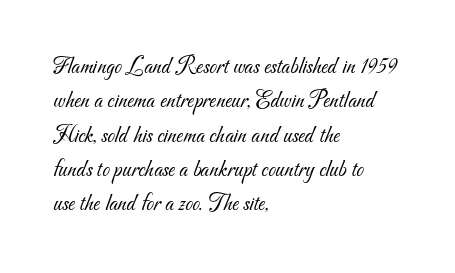
Underline: absent. These lines keep a tight, regular rhythm from letter to letter. Baseline-to-baseline distance is the conventional proportion of letter height. Which margin do the lines hug? The left one — the right edge is uneven. Bold? No — there's no thickening of the strokes.
